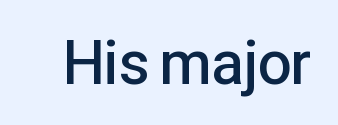
The gaps between neighbouring characters are ordinary and unremarkable. The words here are not underlined. You could not count columns in this text — the font is proportionally spaced. Does the type have serifs? No, each stem ends abruptly. Notice how the stems are strictly vertical — no italics here. A somewhat darkened texture: the type is semibold rather than bold.
